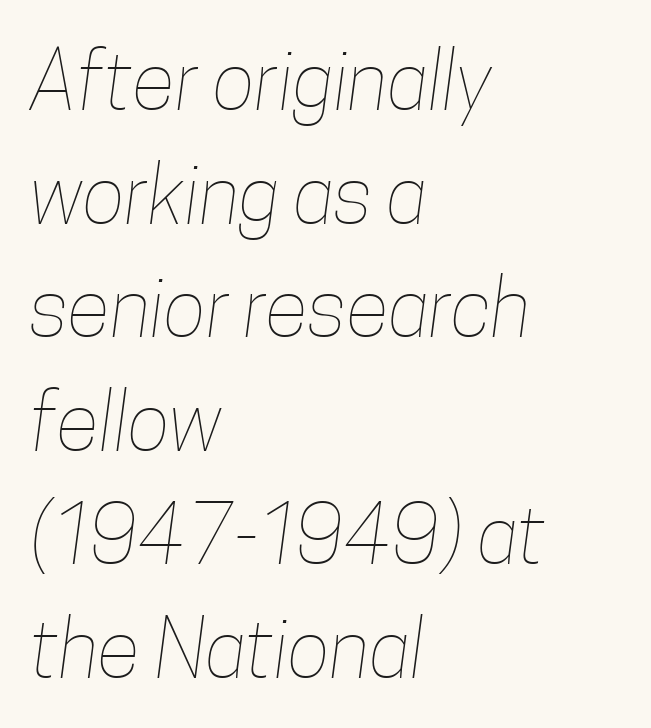
{"bold": "no", "weight": "thin", "width": "condensed", "stroke_contrast": "low", "x_height": "medium", "monospaced": "no", "underline": "no", "align": "left", "line_spacing": "normal", "line_spacing_ratio": 1.42, "letter_spacing": "normal", "letter_spacing_em": 0.0, "glyph_px": 80}
